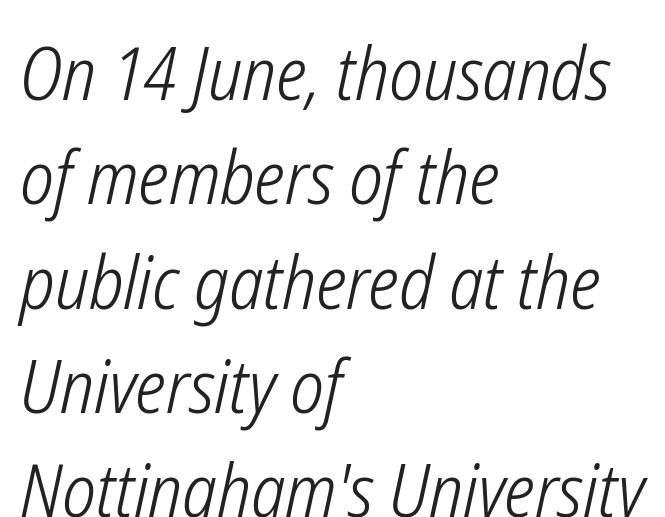
Q: Is the text bold? A: No.
Q: Is the text italic (slanted)? A: Yes, it leans right by about 12 degrees.
Q: Is the text underlined? A: No.
Q: How is the paragraph aligned? A: Left-aligned.
Q: Is the spacing between letters normal or unusually wide? A: Normal.
Q: Is the spacing between lines tight, normal or loose? A: Normal.
Q: Width (condensed, normal, or wide)? A: Condensed.
Q: Stroke contrast? A: Low.
Q: x-height? A: Medium.
Q: Monospaced? A: No.
